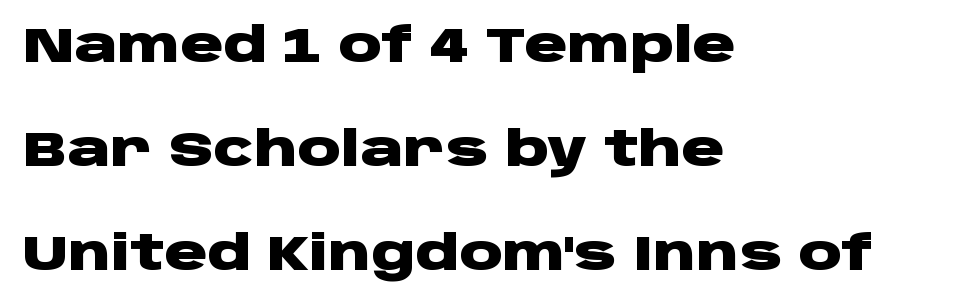
The image shows 48 px heavy, wide sans-serif type, upright; set left-aligned, loose line spacing (2.17x), normal letter spacing, not underlined; low stroke contrast and a large x-height.
